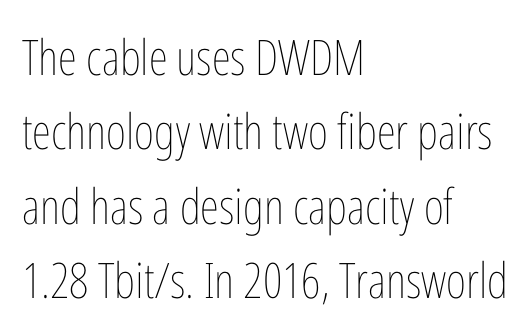
{"italic": "no", "bold": "no", "weight": "thin", "width": "condensed", "stroke_contrast": "low", "x_height": "medium", "monospaced": "no", "underline": "no", "align": "left", "line_spacing": "normal", "line_spacing_ratio": 1.52, "letter_spacing": "normal", "letter_spacing_em": 0.0, "glyph_px": 49}
